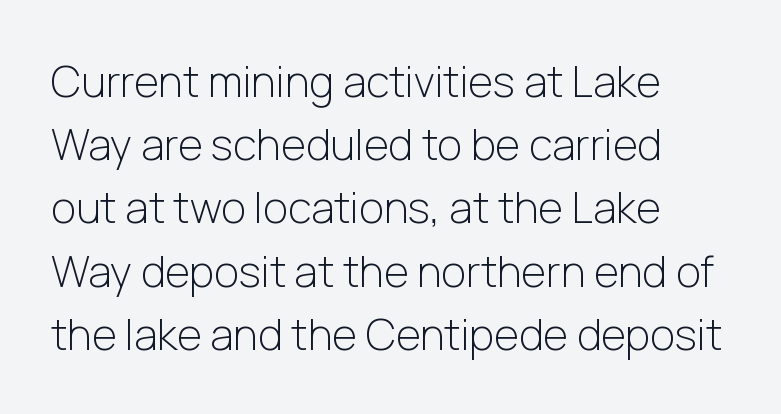
The image shows 43 px light sans-serif type, upright; set left-aligned, normal line spacing (1.47x), normal letter spacing, not underlined; low stroke contrast and a medium x-height.
